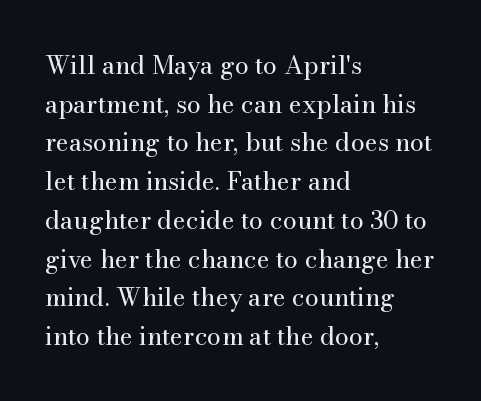
The image shows 25 px text type, upright; set left-aligned, normal line spacing (1.55x), normal letter spacing, not underlined.
